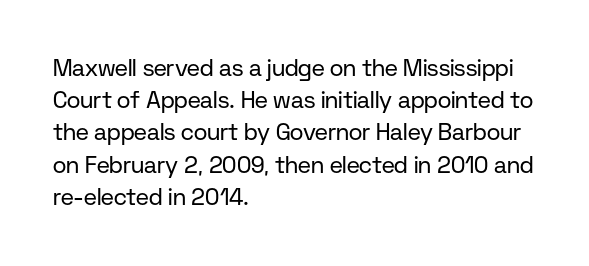
{"italic": "no", "bold": "no", "underline": "no", "align": "left", "line_spacing": "normal", "line_spacing_ratio": 1.4, "letter_spacing": "normal", "letter_spacing_em": 0.0, "glyph_px": 23}
